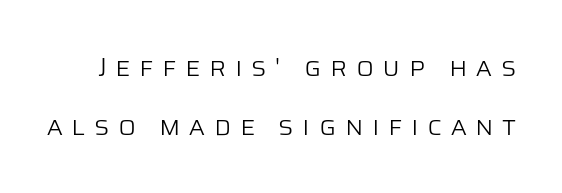
Short note: letters widely spaced. Rendered with straight, roman letterforms. The passage shown is not underscored anywhere. This sample trades compactness for vertical openness between lines. Each stroke keeps to a modest, everyday thickness or less.
